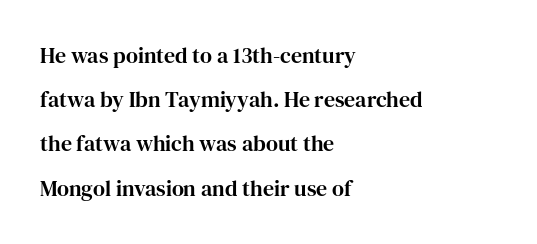
The image shows 22 px text type, upright; set left-aligned, loose line spacing (2.01x), normal letter spacing, not underlined.
